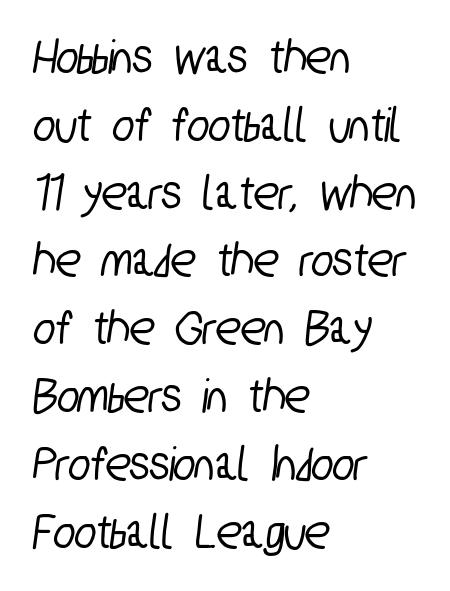
Q: Is the typeface a serif or a sans-serif typeface? A: Sans-serif.
Q: Is the text underlined? A: No.
Q: How is the paragraph aligned? A: Left-aligned.
Q: Is the spacing between letters normal or unusually wide? A: Normal.
Q: Is the spacing between lines tight, normal or loose? A: Normal.
Q: Width (condensed, normal, or wide)? A: Condensed.
Q: Stroke contrast? A: Low.
Q: x-height? A: Medium.
Q: Monospaced? A: No.
